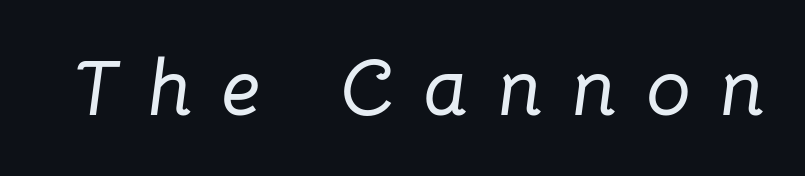
The strip under each line holds only bare page. The letters are slanted; this is an italic face. The letters advance in unequal steps, a hallmark of proportional type. Substantial extra tracking has been applied to these lines.
